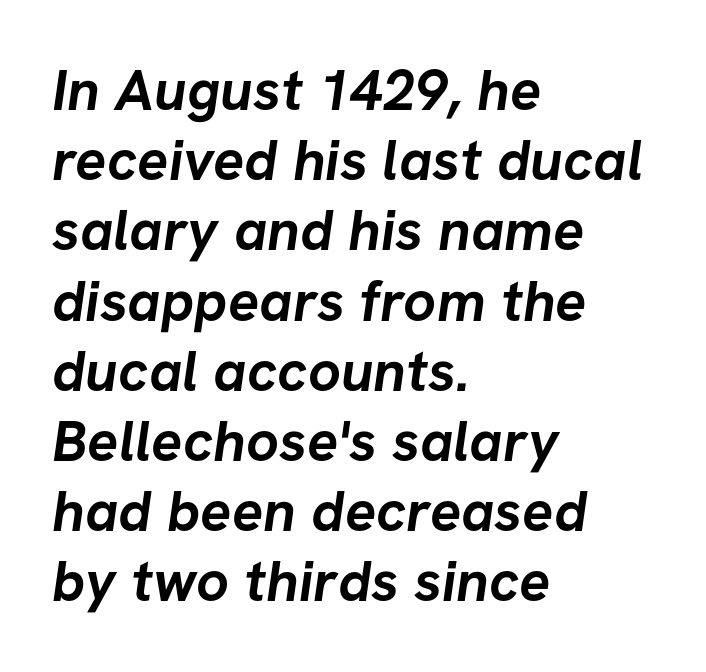
The image shows 58 px semibold sans-serif type; set left-aligned, line spacing 1.21x, normal letter spacing, not underlined; low stroke contrast and a medium x-height.
